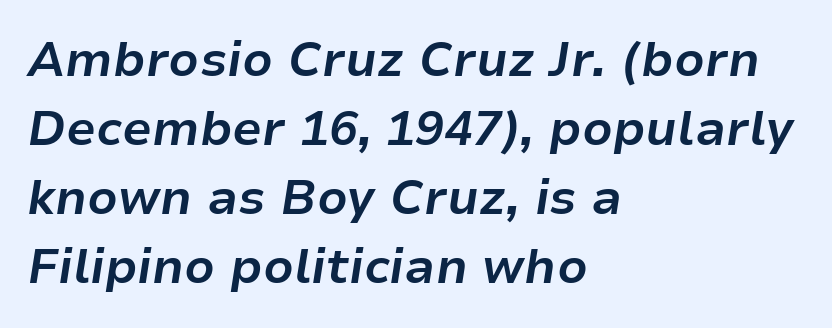
Q: Is the text bold? A: Yes.
Q: Is the text italic (slanted)? A: Yes, it leans right by about 9 degrees.
Q: Is the text underlined? A: No.
Q: How is the paragraph aligned? A: Left-aligned.
Q: Is the spacing between letters normal or unusually wide? A: Normal.
Q: Is the spacing between lines tight, normal or loose? A: Normal.
Q: Width (condensed, normal, or wide)? A: Normal.
Q: Stroke contrast? A: Low.
Q: x-height? A: Medium.
Q: Monospaced? A: No.
